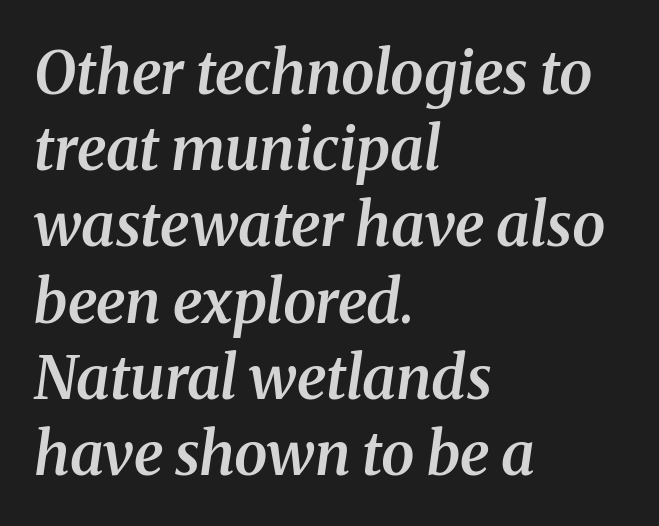
{"serif": "yes", "italic": "yes", "lean": "right", "slant_degrees": 8, "bold": "semi", "weight": "semibold", "width": "normal", "stroke_contrast": "medium", "x_height": "medium", "monospaced": "no", "underline": "no", "align": "left", "line_spacing": "normal", "line_spacing_ratio": 1.27, "letter_spacing": "normal", "letter_spacing_em": 0.0, "glyph_px": 60}
